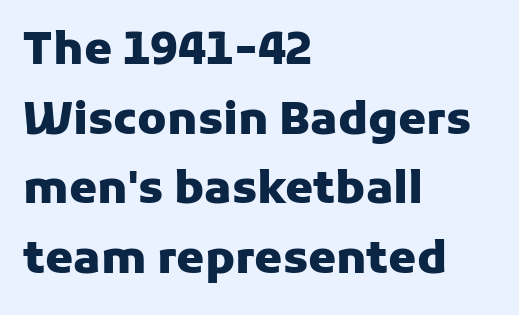
Grotesque or geometric, the face here clearly has no serifs. What stands out about the letter spacing? Nothing — it is the standard amount. The vertical gap from one line to the next is medium. The passage is arranged the way most books set body copy — flush left. The space beneath each line is pristine and unruled.
